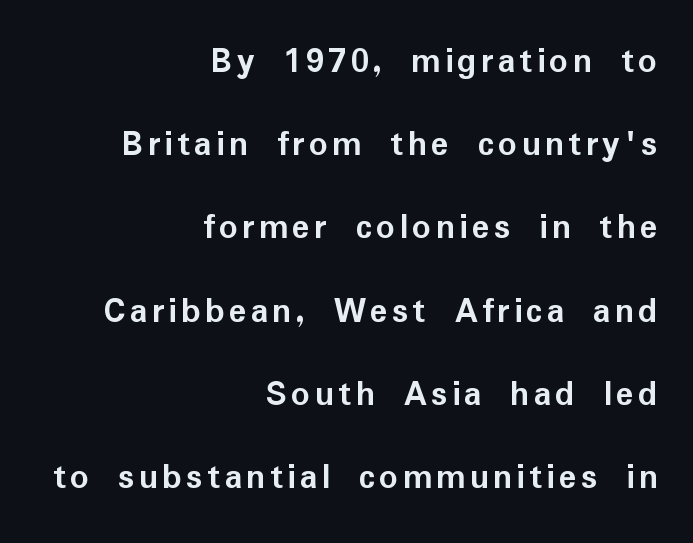
A sans-serif font was chosen for this passage. You could not count columns in this text — the font is proportionally spaced. Interline gaps are noticeably wide in this sample. Every stem runs plumb, perpendicular to the baseline. A clean baseline with only descenders dipping below it. Teacher's note: observe the even right margin — that is flush-right alignment.
